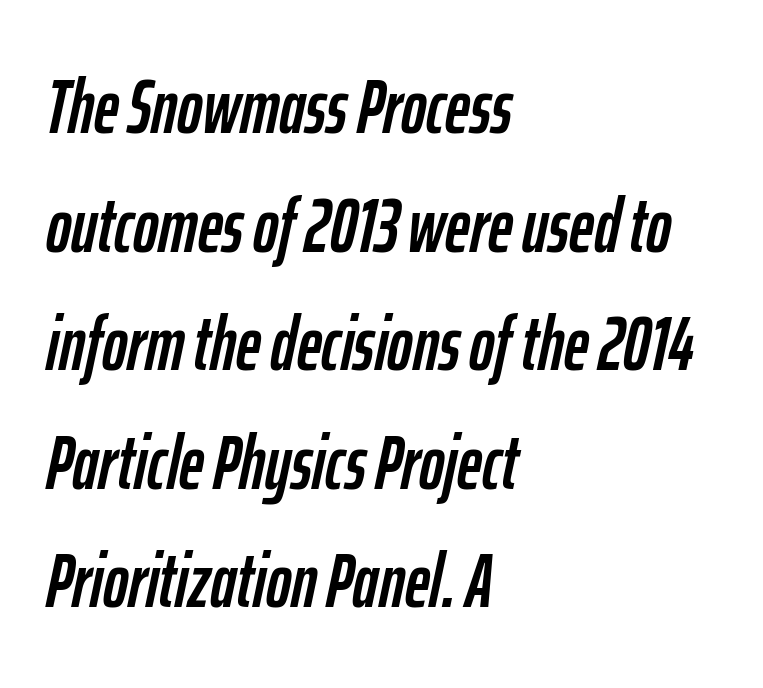
{"italic": "yes", "lean": "right", "slant_degrees": 12, "width": "condensed", "stroke_contrast": "low", "x_height": "medium", "monospaced": "no", "underline": "no", "align": "left", "line_spacing": "normal", "line_spacing_ratio": 1.56, "letter_spacing": "normal", "letter_spacing_em": 0.0, "glyph_px": 76}
